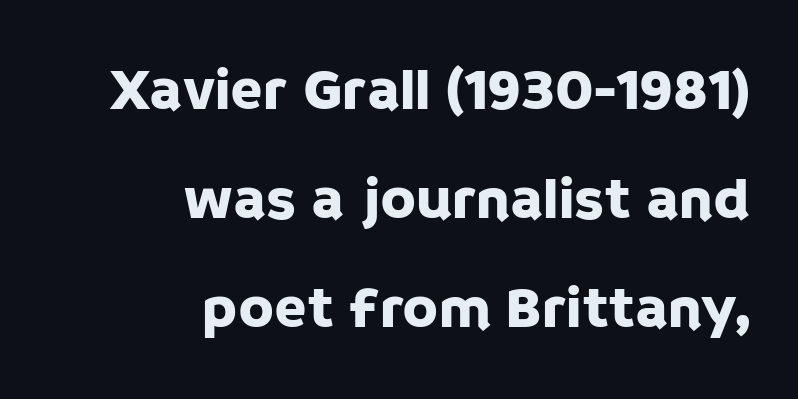
{"serif": "no", "italic": "no", "width": "normal", "stroke_contrast": "low", "x_height": "large", "monospaced": "no", "underline": "no", "align": "right", "line_spacing_ratio": 1.85, "letter_spacing": "normal", "letter_spacing_em": 0.0, "glyph_px": 59}
